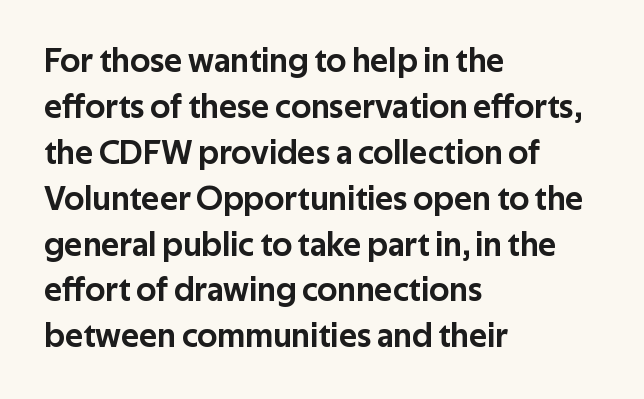
The image shows 34 px sans-serif type, upright; set left-aligned, normal line spacing (1.35x), normal letter spacing, not underlined; low stroke contrast and a medium x-height.
